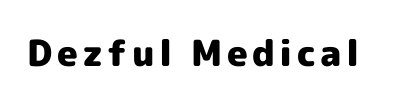
The glyphs in this specimen are sans serif. Compared with an ordinary text face, these strokes are far heavier — a full bold. Every character sits straight up, as roman type does. Do the characters align in a grid? No, the font is proportional.
